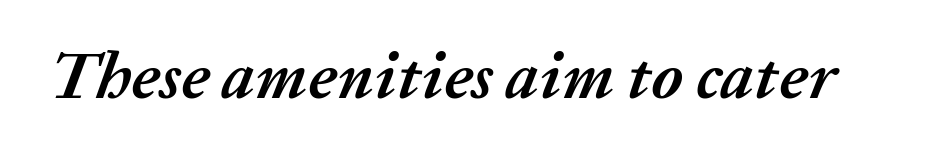
{"italic": "yes", "lean": "right", "slant_degrees": 20, "bold": "yes", "weight": "semibold", "width": "normal", "stroke_contrast": "medium", "x_height": "medium", "monospaced": "no", "underline": "no", "letter_spacing": "normal", "letter_spacing_em": 0.0, "glyph_px": 66}
